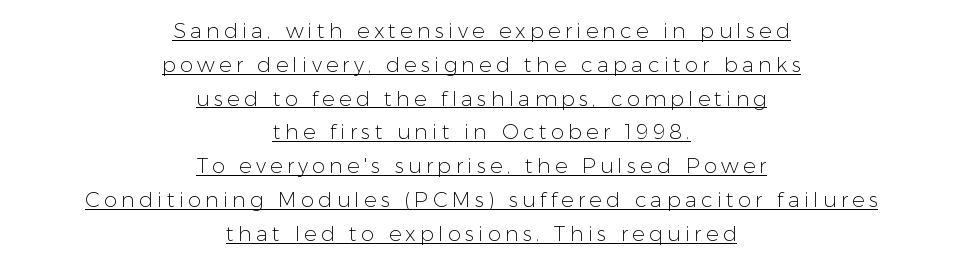
{"italic": "no", "bold": "no", "underline": "yes", "align": "center", "line_spacing": "normal", "line_spacing_ratio": 1.61, "letter_spacing": "wide", "letter_spacing_em": 0.2, "glyph_px": 21}
